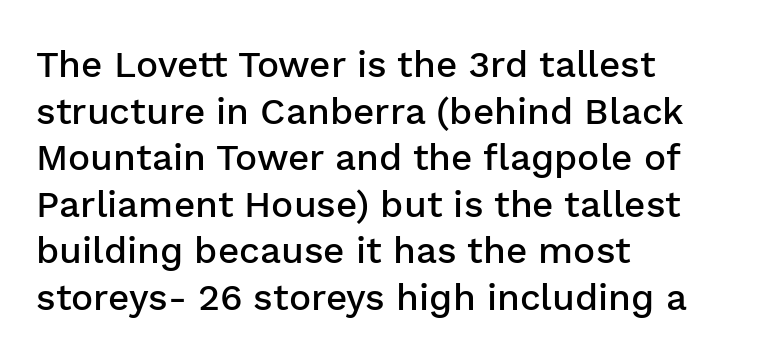
{"serif": "no", "italic": "no", "bold": "semi", "weight": "semibold", "width": "normal", "stroke_contrast": "low", "x_height": "medium", "monospaced": "no", "underline": "no", "align": "left", "line_spacing": "normal", "line_spacing_ratio": 1.26, "letter_spacing": "normal", "letter_spacing_em": 0.0, "glyph_px": 37}
